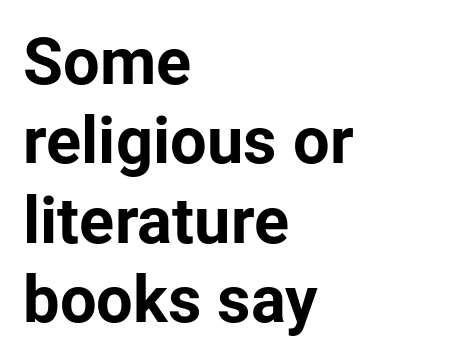
The image shows 65 px bold sans-serif type, upright; set left-aligned, line spacing 1.22x, normal letter spacing, not underlined; low stroke contrast and a medium x-height.
